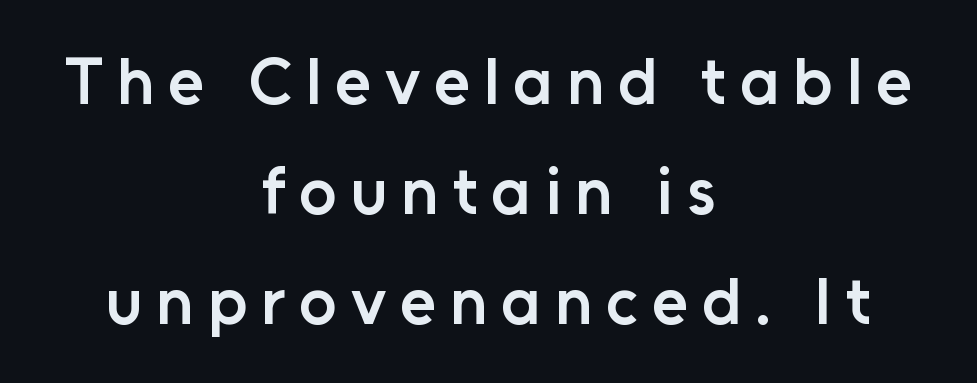
The image shows 66 px semibold sans-serif type, upright; set centered, normal line spacing (1.67x), unusually wide letter spacing (+0.21 em), not underlined; low stroke contrast and a medium x-height.
